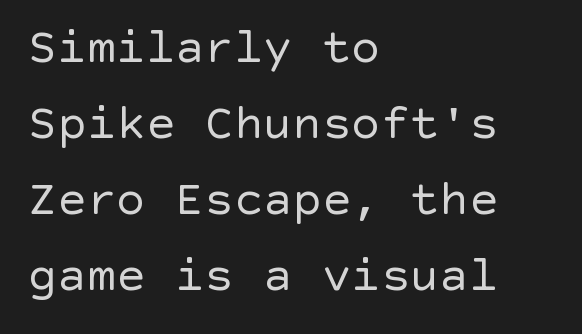
{"serif": "no", "italic": "no", "bold": "no", "weight": "regular", "width": "normal", "x_height": "large", "underline": "no", "align": "left", "line_spacing": "normal", "line_spacing_ratio": 1.55, "letter_spacing": "normal", "letter_spacing_em": 0.0, "glyph_px": 49}
